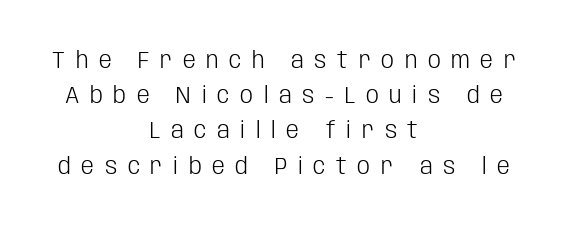
The image shows 23 px text type, upright; set centered, normal line spacing (1.53x), unusually wide letter spacing (+0.46 em), not underlined.
